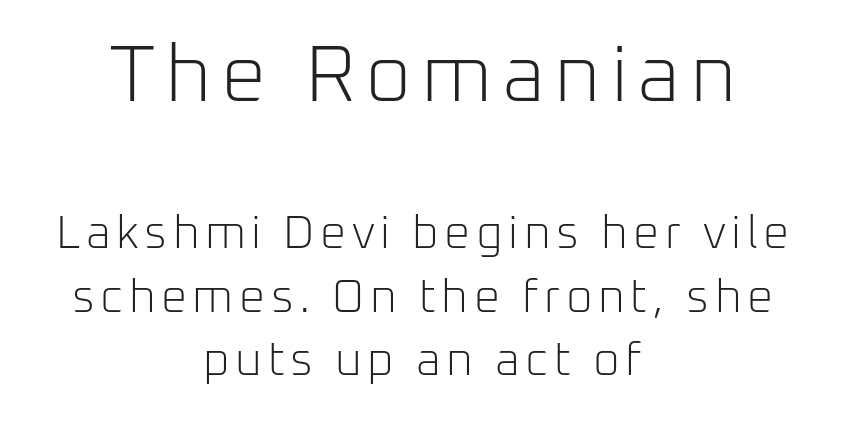
Q: Is the text bold? A: No.
Q: Is the text italic (slanted)? A: No, it is upright.
Q: Is the typeface a serif or a sans-serif typeface? A: Sans-serif.
Q: Is the text underlined? A: No.
Q: How is the paragraph aligned? A: Centered.
Q: Is the spacing between lines tight, normal or loose? A: Normal.
Q: Which block of text is set in a larger size, the first (top) or the second (bottom)? A: The first (top) one.
Q: Width (condensed, normal, or wide)? A: Normal.
Q: Stroke contrast? A: Low.
Q: x-height? A: Medium.
Q: Monospaced? A: No.
